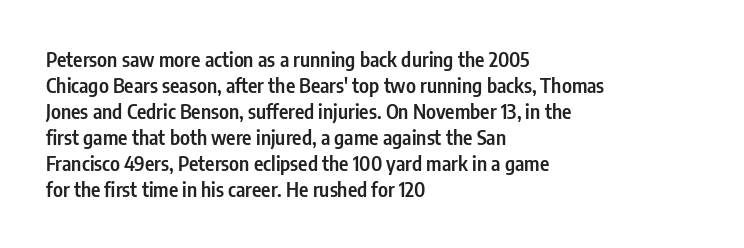
{"italic": "no", "bold": "semi", "underline": "no", "align": "left", "line_spacing": "normal", "line_spacing_ratio": 1.3, "letter_spacing": "normal", "letter_spacing_em": 0.0, "glyph_px": 20}
